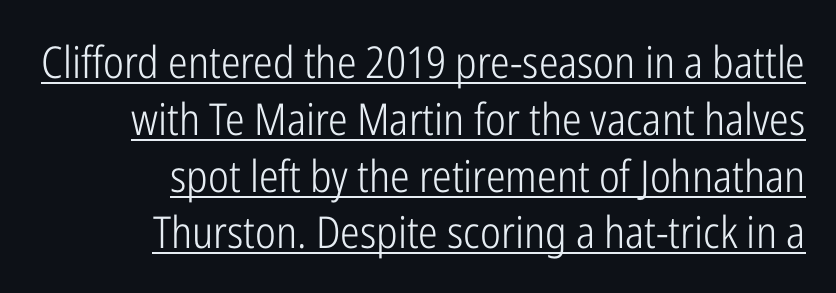
The image shows 44 px light, condensed sans-serif type, upright; set right-aligned, normal line spacing (1.29x), normal letter spacing, underlined; low stroke contrast and a medium x-height.
